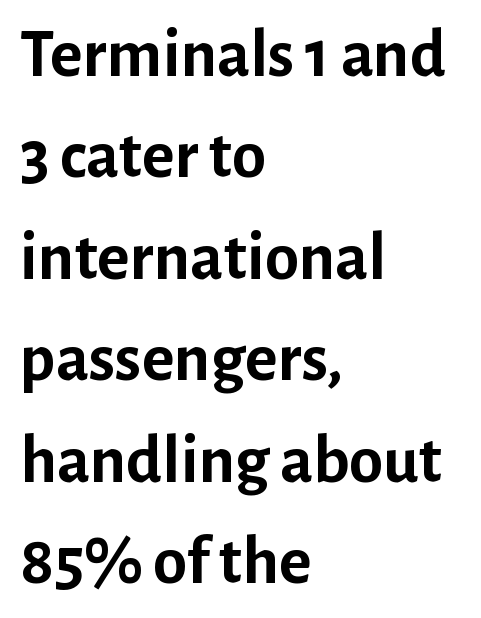
The image shows 69 px semibold sans-serif type, upright; set left-aligned, normal line spacing (1.47x), normal letter spacing, not underlined; low stroke contrast and a medium x-height.
